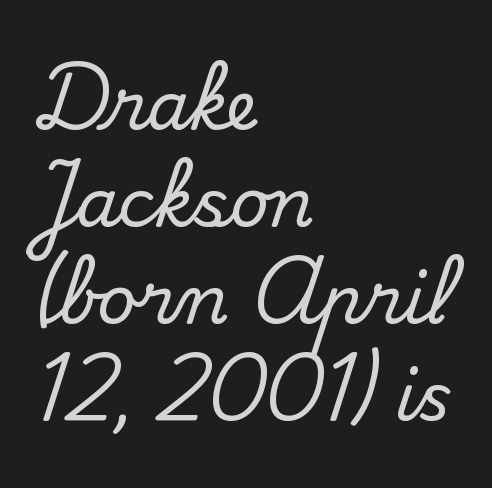
Plain, unruled lines of type. The passage shown is typed in a proportional face where columns would drift. Horizontal alignment here is leftward, the default for most running prose. Horizontal bands of white between lines are of average thickness. Tracking here is standard; glyphs follow each other at the usual distance.
